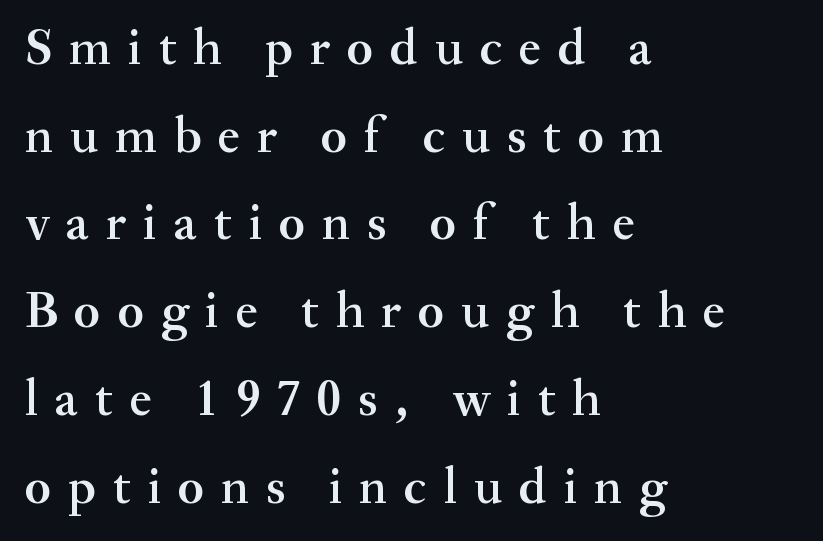
Q: Is the text bold? A: Semi-bold.
Q: Is the text italic (slanted)? A: No, it is upright.
Q: Is the typeface a serif or a sans-serif typeface? A: Serif.
Q: Is the text underlined? A: No.
Q: How is the paragraph aligned? A: Left-aligned.
Q: Is the spacing between letters normal or unusually wide? A: Unusually wide.
Q: Width (condensed, normal, or wide)? A: Normal.
Q: Stroke contrast? A: Medium.
Q: x-height? A: Small.
Q: Monospaced? A: No.
